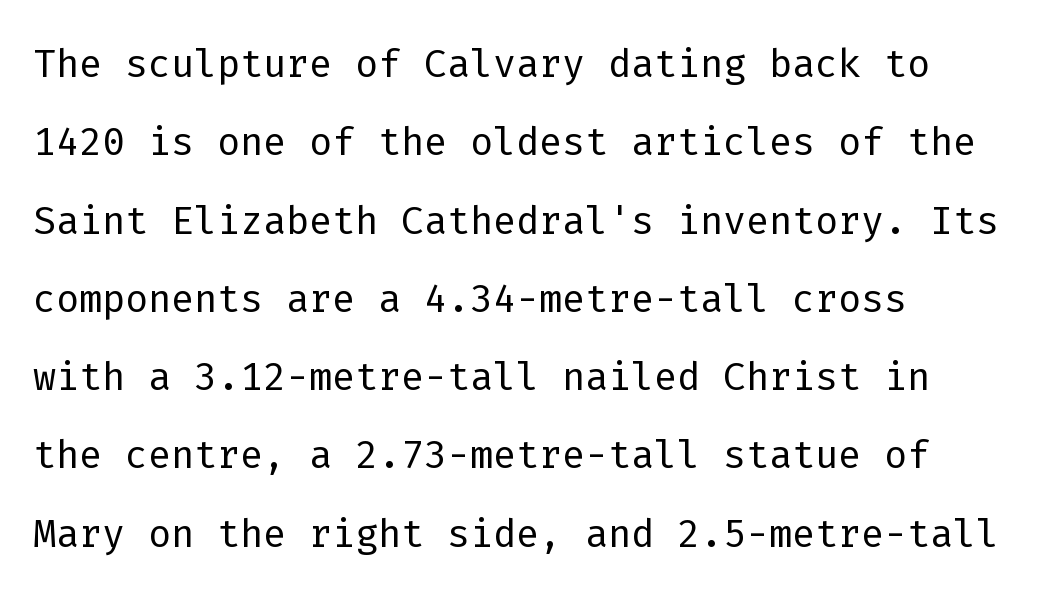
The image shows 54 px light sans-serif type, upright, monospaced; set left-aligned, normal line spacing (1.45x), normal letter spacing, not underlined; low stroke contrast and a medium x-height.
